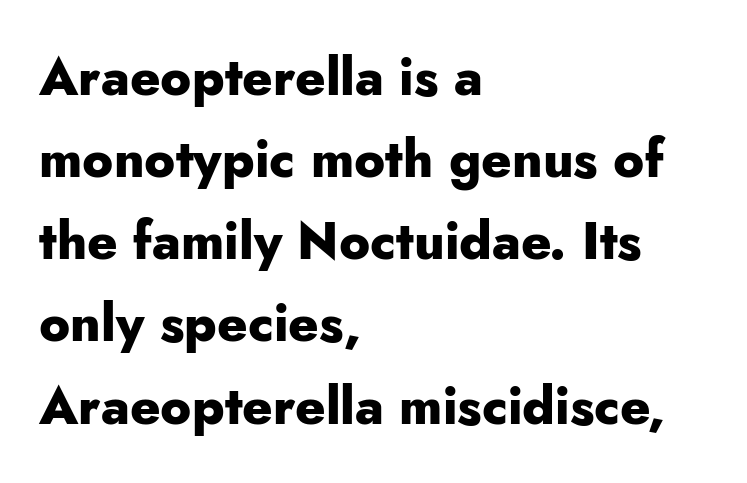
The image shows 52 px heavy sans-serif type, upright; set left-aligned, normal line spacing (1.58x), normal letter spacing, not underlined; low stroke contrast and a small x-height.
